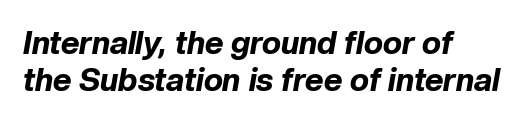
{"italic": "yes", "lean": "right", "slant_degrees": 10, "bold": "yes", "weight": "bold", "width": "normal", "stroke_contrast": "low", "x_height": "medium", "monospaced": "no", "underline": "no", "align": "left", "line_spacing_ratio": 1.16, "letter_spacing": "normal", "letter_spacing_em": 0.0, "glyph_px": 32}
